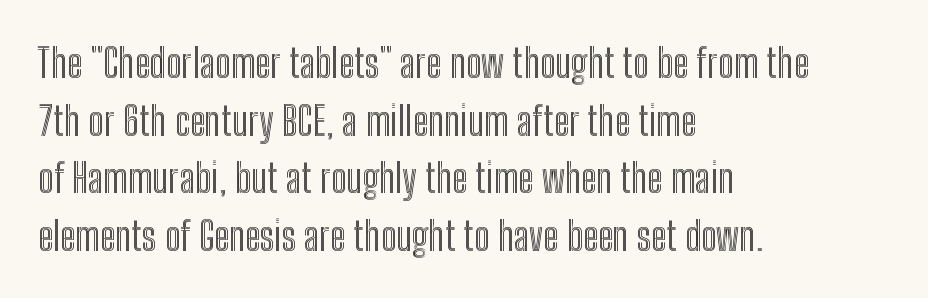
Q: Is the text italic (slanted)? A: No, it is upright.
Q: Is the text underlined? A: No.
Q: How is the paragraph aligned? A: Left-aligned.
Q: Is the spacing between letters normal or unusually wide? A: Normal.
Q: Is the spacing between lines tight, normal or loose? A: Normal.
Q: Width (condensed, normal, or wide)? A: Condensed.
Q: x-height? A: Medium.
Q: Monospaced? A: No.
